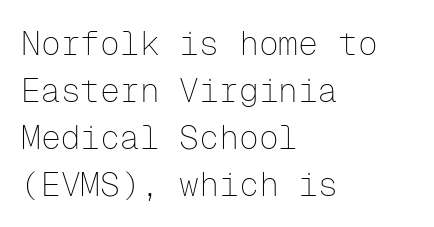
{"serif": "no", "italic": "no", "bold": "no", "weight": "thin", "width": "normal", "stroke_contrast": "low", "x_height": "medium", "monospaced": "yes", "underline": "no", "align": "left", "line_spacing": "normal", "line_spacing_ratio": 1.42, "letter_spacing": "normal", "letter_spacing_em": 0.0, "glyph_px": 33}
